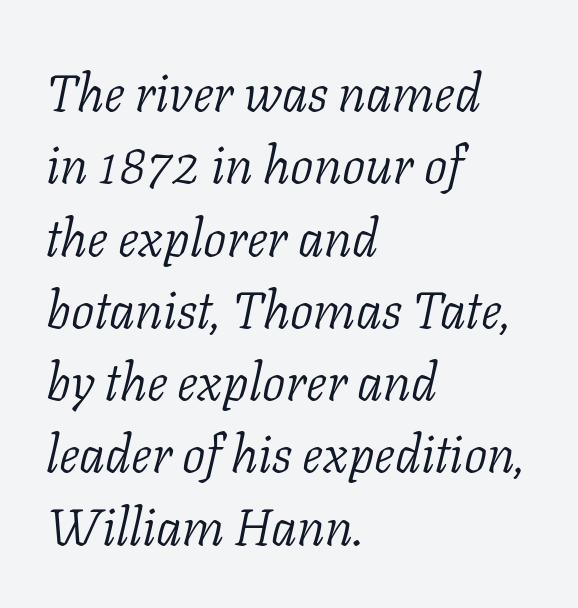
Typeset ragged right — the left edge is the straight one. The letters are slanted; this is an italic face. Does extra space separate the letters? No, they use regular spacing. Nothing heavy about these letters — not bold at all.
